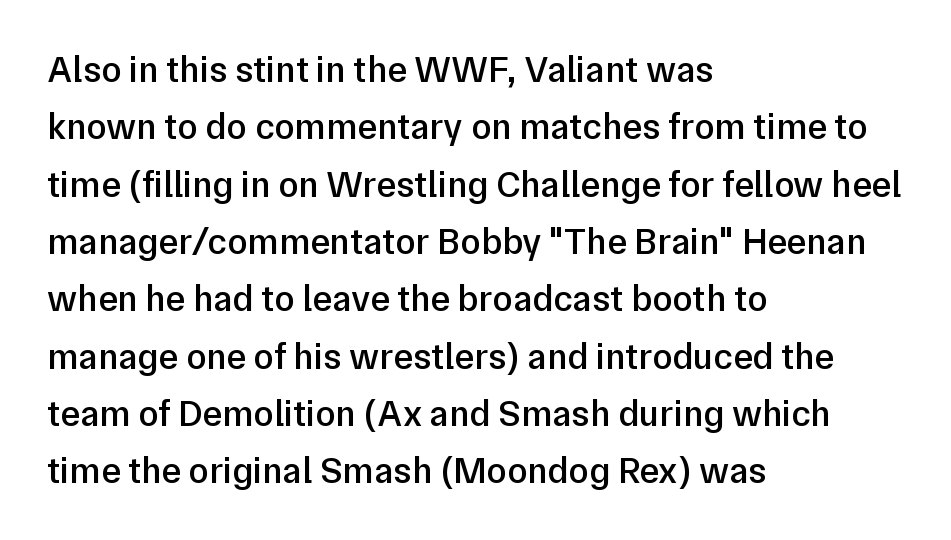
A typesetter would call this leading conventional body-copy spacing. Short note: letters normally spaced. Is this a fixed-width face? No — the glyphs have proportional, varying widths. Casual observation: everything's shoved over to the left. A typesetter would label this face a sans. The passage shown is not underscored anywhere.
